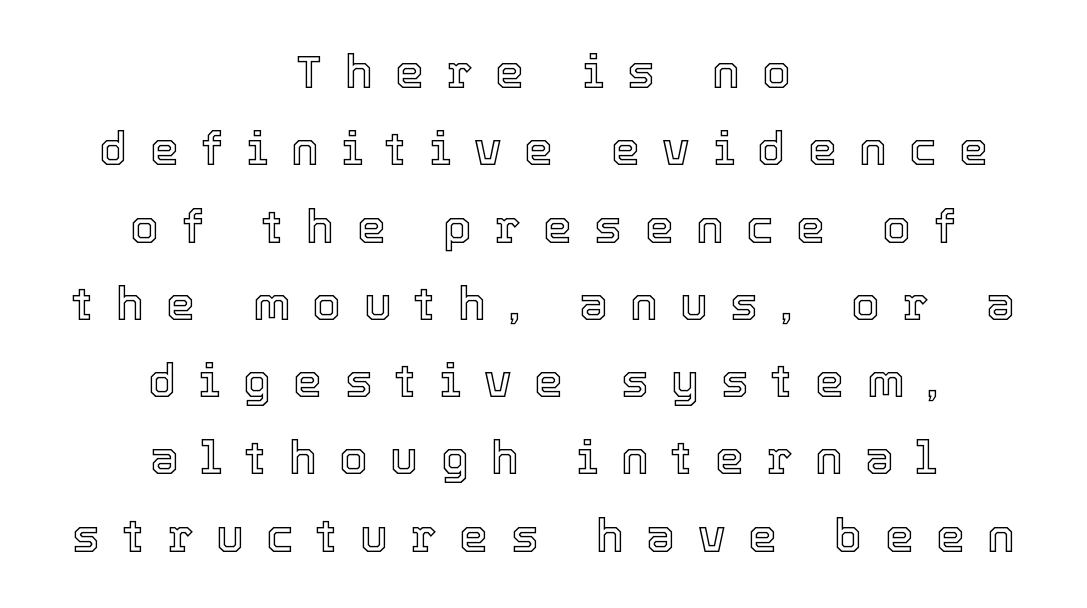
{"italic": "no", "width": "normal", "x_height": "medium", "monospaced": "no", "underline": "no", "align": "center", "line_spacing": "normal", "line_spacing_ratio": 1.68, "letter_spacing": "wide", "letter_spacing_em": 0.49, "glyph_px": 46}
